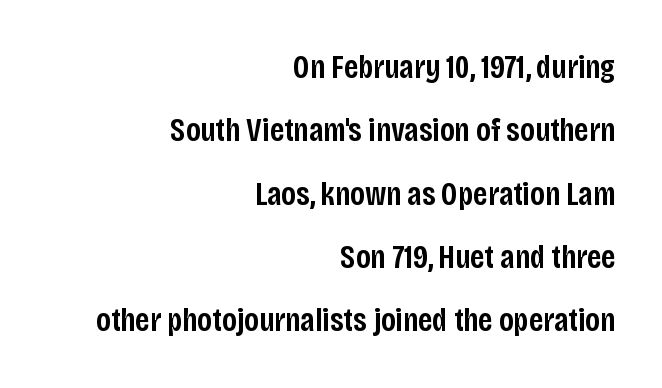
Baseline-to-baseline distance is far greater than the letter height. The strip under each line holds only bare page. Weight check: semibold — heavier than regular, not quite bold. What stands out about the letter spacing? Nothing — it is the standard amount. This sample has the flowing, uneven cadence of proportional lettering. These lines are composed in type without serifs.
